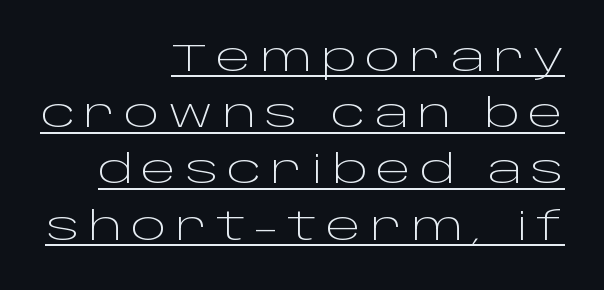
Nothing sits at the stroke ends, so this counts as sans-serif. Posture: upright roman. Compared with undecorated copy, this sample adds a rule below the words. Proportional: the letters do not fall into vertical columns.
